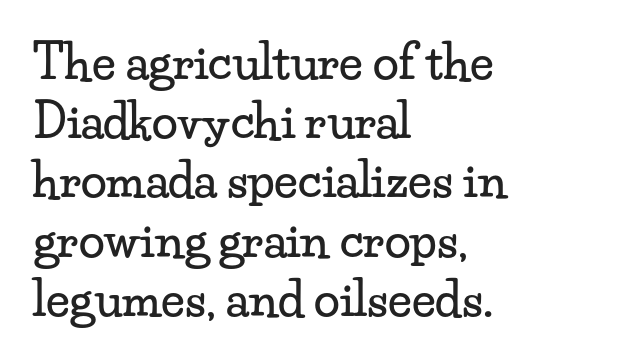
{"serif": "yes", "italic": "no", "width": "wide", "stroke_contrast": "low", "x_height": "small", "monospaced": "no", "underline": "no", "align": "left", "line_spacing": "normal", "line_spacing_ratio": 1.26, "letter_spacing": "normal", "letter_spacing_em": 0.0, "glyph_px": 47}
